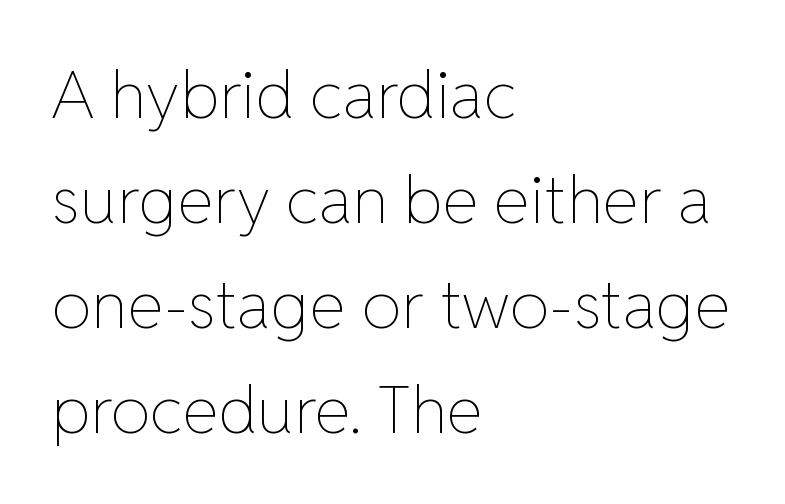
Summary of vertical rhythm: regular, with standard interline spacing. Descenders are the only things crossing below the line. This is roman type, the default non-slanted kind. There is no visible air inserted between adjacent glyphs. Counters stay open thanks to moderate or lighter strokes.
